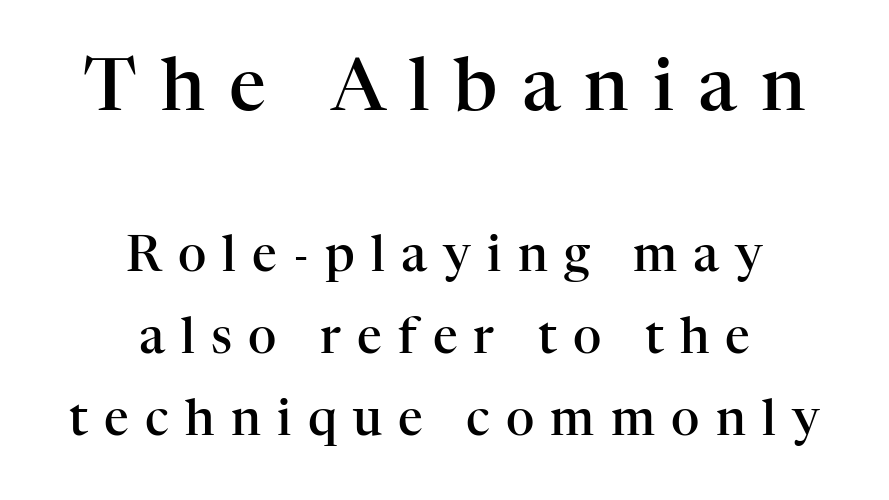
The image shows 73 px semibold serif type, upright; set centered, normal line spacing (1.67x), unusually wide letter spacing (+0.33 em), not underlined; the first (top) block is 1.49x larger; high stroke contrast and a medium x-height.
